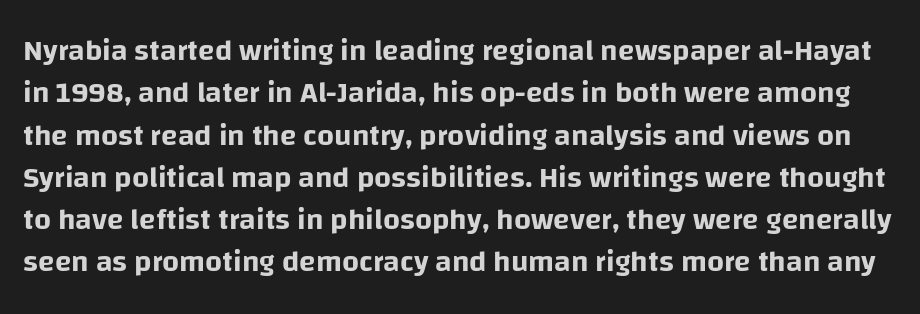
The image shows 30 px sans-serif type, upright; set normal line spacing (1.41x), normal letter spacing, not underlined; low stroke contrast and a large x-height.
